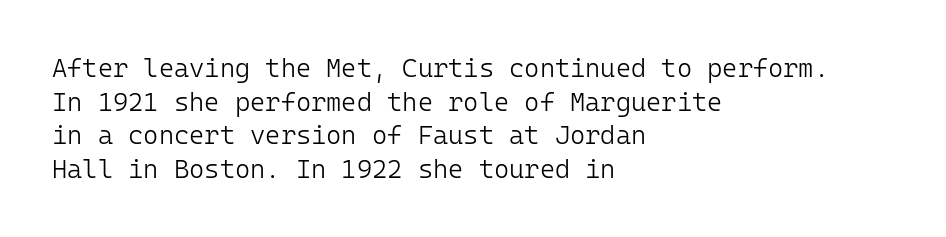
The image shows 26 px text type, upright; set left-aligned, normal line spacing (1.29x), normal letter spacing, not underlined.
